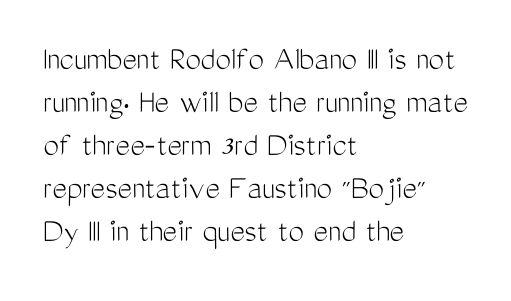
A roman cut, with each character standing at attention. Descenders hang freely into open space. Font category for this specimen: sans-serif. The line texture is even and compact thanks to regular tracking. Alignment: flush left.
